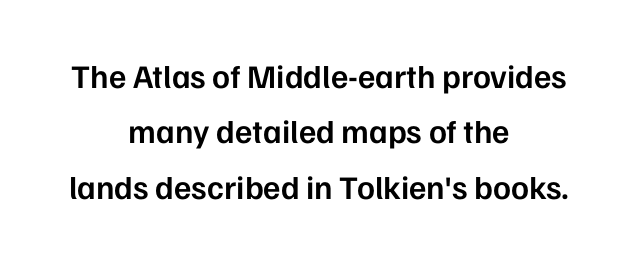
The image shows 33 px semibold sans-serif type, upright; set centered, normal line spacing (1.68x), normal letter spacing, not underlined; low stroke contrast and a medium x-height.
